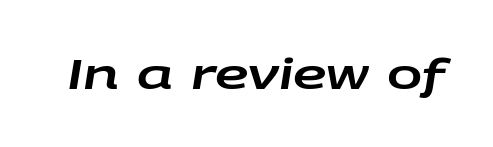
{"italic": "yes", "lean": "right", "slant_degrees": 9, "width": "wide", "stroke_contrast": "low", "x_height": "large", "monospaced": "no", "underline": "no", "letter_spacing": "normal", "letter_spacing_em": 0.0, "glyph_px": 42}
